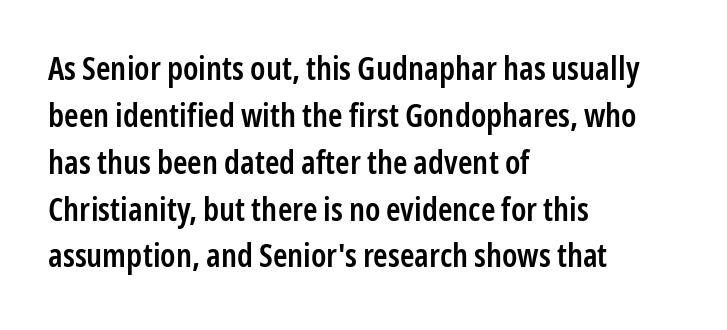
Varying glyph widths throughout — classic text-font behaviour. Font category for this specimen: sans-serif. The passage shown is not underscored anywhere. Inter-character spacing is left at the font's built-in metrics. This is the in-between weight designers call semibold or demi. Notice how the stems are strictly vertical — no italics here.
